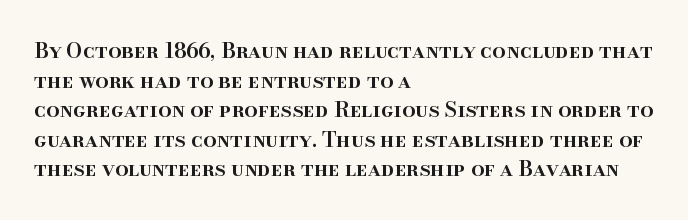
{"italic": "no", "bold": "semi", "underline": "no", "align": "left", "line_spacing": "normal", "line_spacing_ratio": 1.41, "letter_spacing": "normal", "letter_spacing_em": 0.0, "glyph_px": 21}
